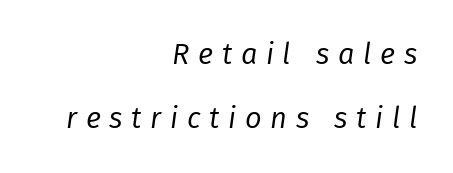
Layout note: lines flush right. Summary of weight: not heavy and not bold. Emphasis-style slanted type is in use. A clean baseline with only descenders dipping below it.
